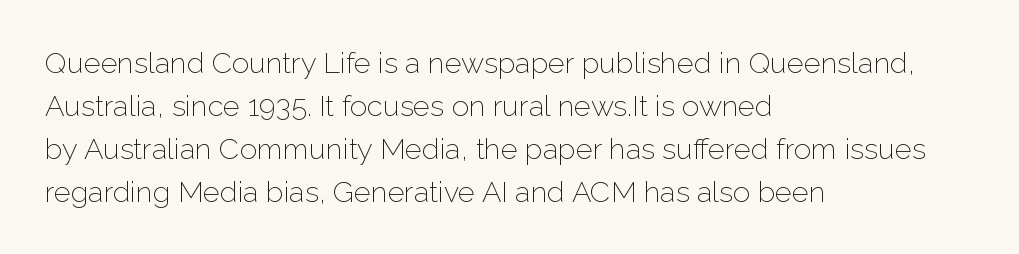
Q: Is the text bold? A: No.
Q: Is the text italic (slanted)? A: No, it is upright.
Q: Is the typeface a serif or a sans-serif typeface? A: Sans-serif.
Q: Is the text underlined? A: No.
Q: How is the paragraph aligned? A: Left-aligned.
Q: Is the spacing between letters normal or unusually wide? A: Normal.
Q: Is the spacing between lines tight, normal or loose? A: Normal.
Q: Width (condensed, normal, or wide)? A: Normal.
Q: Stroke contrast? A: Low.
Q: x-height? A: Medium.
Q: Monospaced? A: No.
